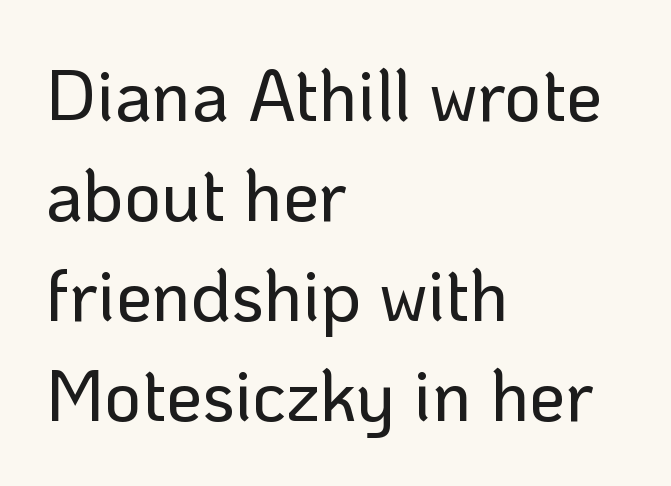
The image shows 72 px sans-serif type, upright; set left-aligned, normal line spacing (1.39x), normal letter spacing, not underlined; low stroke contrast and a medium x-height.
